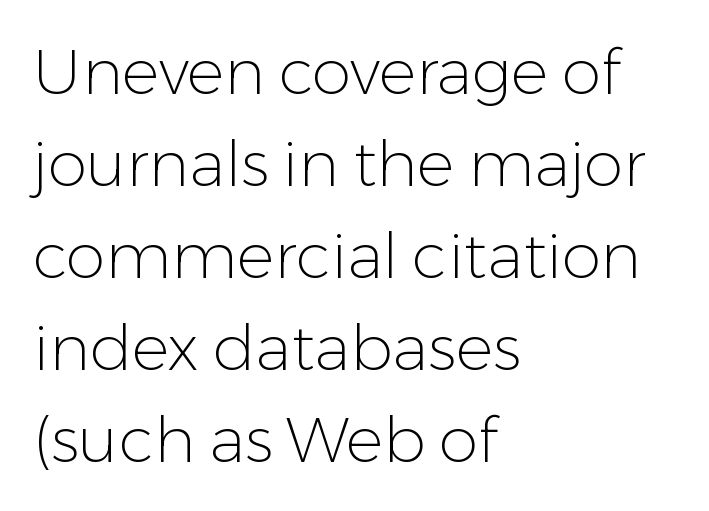
No chunkiness to these letters — they're not bold. Proportional: the letters do not fall into vertical columns. Posture: upright roman. The passage is arranged the way most books set body copy — flush left. This sample uses plain, unmodified letter spacing. Nobody drew a line under any word here.
